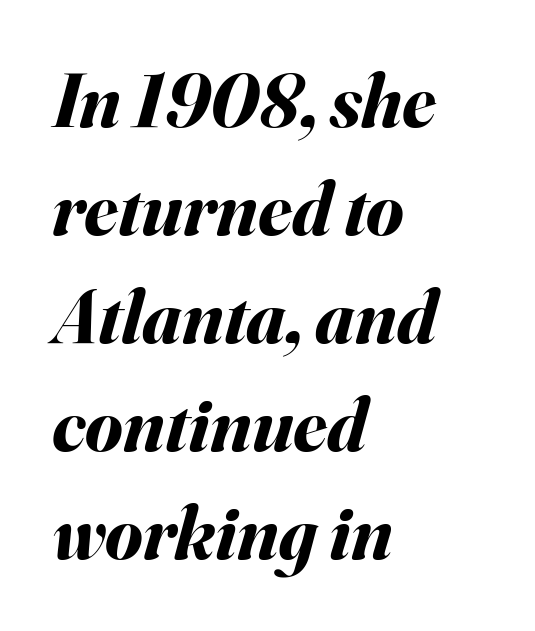
The image shows 76 px bold type, italic (leaning right); set left-aligned, normal line spacing (1.42x), normal letter spacing, not underlined; medium stroke contrast and a small x-height.
